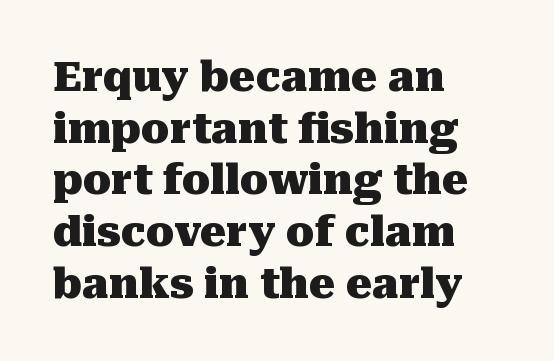
Quick note: not italic, upright. Leading matches the norm, producing a regular column. Plain, unruled lines of type. The typeface chosen for these lines features serifs.
